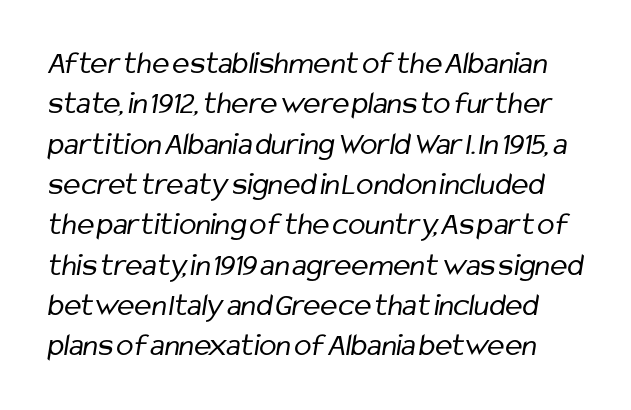
Q: Is the text bold? A: No.
Q: Is the typeface a serif or a sans-serif typeface? A: Sans-serif.
Q: Is the text underlined? A: No.
Q: Is the spacing between letters normal or unusually wide? A: Normal.
Q: Is the spacing between lines tight, normal or loose? A: Normal.
Q: Width (condensed, normal, or wide)? A: Condensed.
Q: Stroke contrast? A: Low.
Q: x-height? A: Medium.
Q: Monospaced? A: No.
